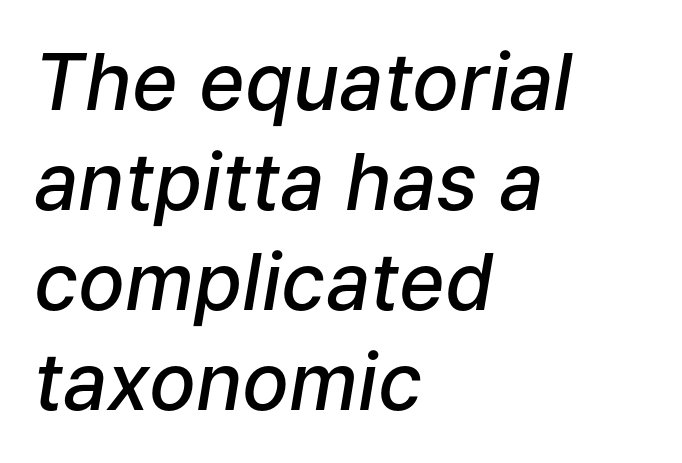
{"italic": "yes", "lean": "right", "slant_degrees": 9, "bold": "semi", "weight": "semibold", "width": "normal", "stroke_contrast": "low", "x_height": "medium", "monospaced": "no", "underline": "no", "align": "left", "line_spacing": "normal", "line_spacing_ratio": 1.28, "letter_spacing": "normal", "letter_spacing_em": 0.0, "glyph_px": 78}
